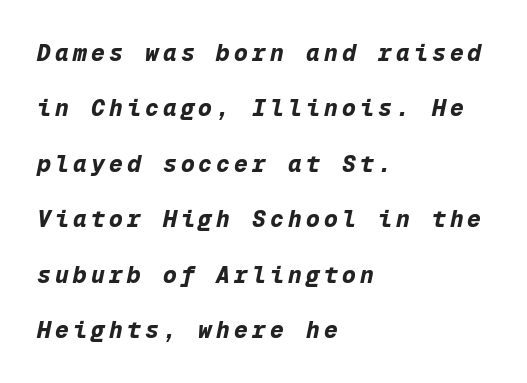
{"italic": "yes", "lean": "right", "slant_degrees": 12, "bold": "yes", "underline": "no", "align": "left", "line_spacing": "loose", "line_spacing_ratio": 2.41, "glyph_px": 23}
